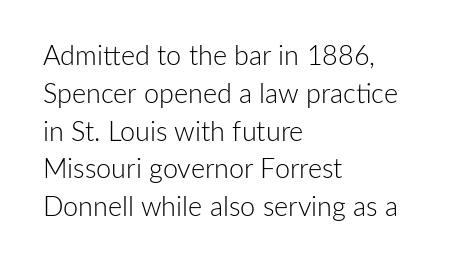
Q: Is the text bold? A: No.
Q: Is the text italic (slanted)? A: No, it is upright.
Q: Is the text underlined? A: No.
Q: How is the paragraph aligned? A: Left-aligned.
Q: Is the spacing between letters normal or unusually wide? A: Normal.
Q: Is the spacing between lines tight, normal or loose? A: Normal.
